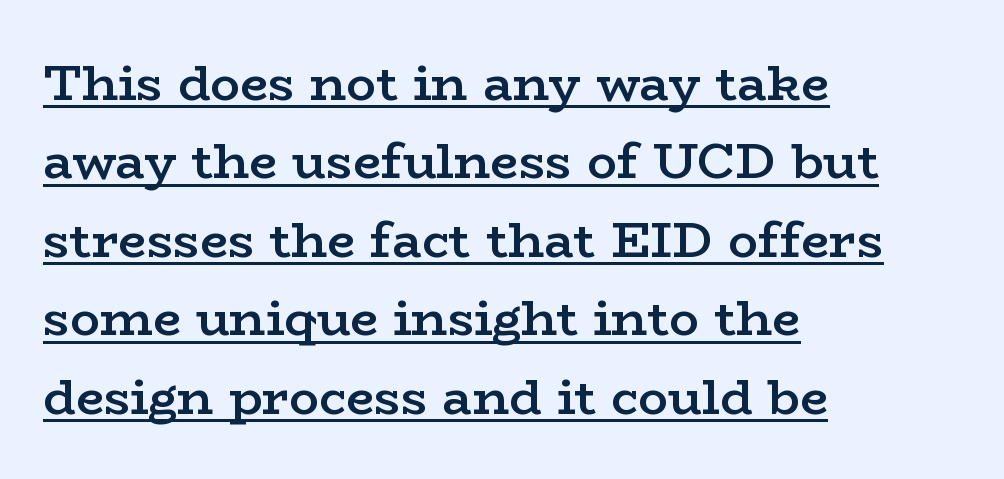
Every letter is mildly thick-stroked: semibold rather than bold. Here the designer chose a conventional face with non-uniform glyph widths. The compositor pushed each line to the left boundary. The rendered words wear a rule along their underside. The leading is moderate, giving the passage an even texture.
